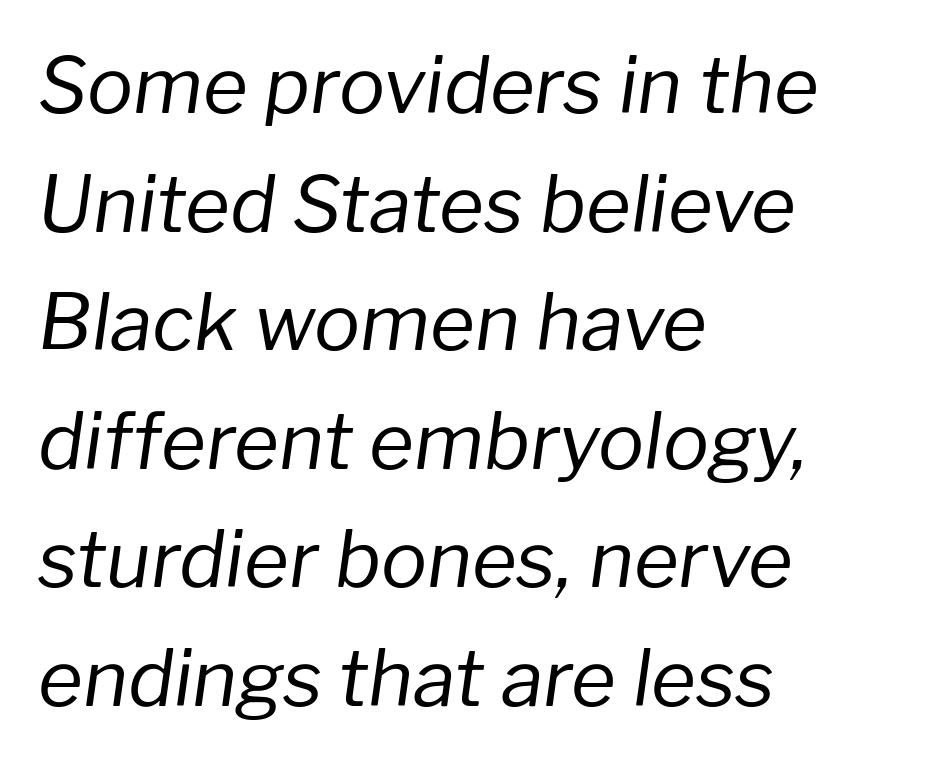
The image shows 77 px regular-weight type, italic (leaning right); set left-aligned, normal line spacing (1.54x), normal letter spacing, not underlined; low stroke contrast and a medium x-height.
